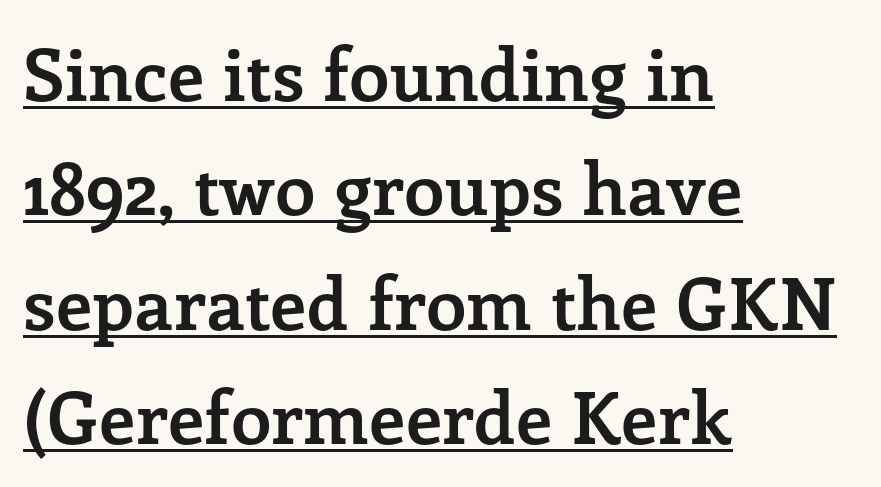
Leading matches the norm, producing a regular column. As a designer I'd log this as weight 700, bold. These lines are composed in type with serifs. A rule runs beneath these lines of type. The ragged edge is on the right, which tells us the setting is flush left.
